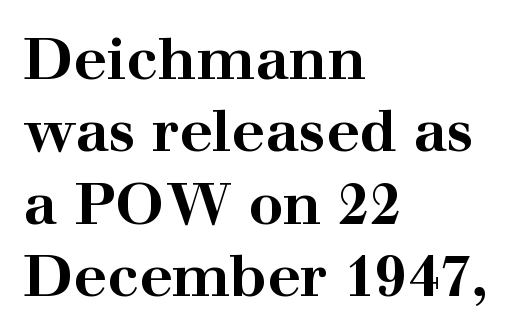
Q: Is the text bold? A: Yes.
Q: Is the text italic (slanted)? A: No, it is upright.
Q: Is the typeface a serif or a sans-serif typeface? A: Serif.
Q: Is the text underlined? A: No.
Q: How is the paragraph aligned? A: Left-aligned.
Q: Is the spacing between letters normal or unusually wide? A: Normal.
Q: Is the spacing between lines tight, normal or loose? A: Normal.
Q: Width (condensed, normal, or wide)? A: Wide.
Q: Stroke contrast? A: High.
Q: x-height? A: Medium.
Q: Monospaced? A: No.
